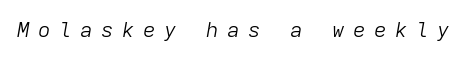
{"italic": "yes", "lean": "right", "slant_degrees": 9, "bold": "no", "underline": "no", "letter_spacing": "wide", "letter_spacing_em": 0.4, "glyph_px": 21}
